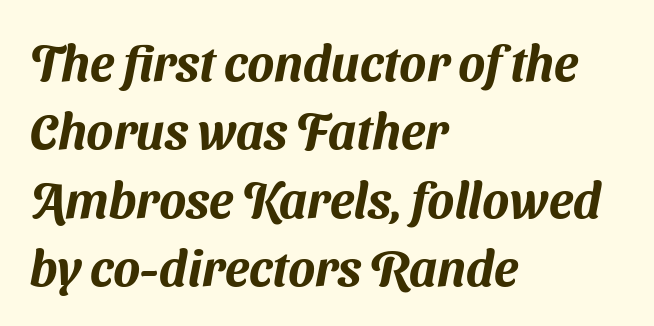
The image shows 50 px sans-serif type; set left-aligned, normal line spacing (1.37x), normal letter spacing, not underlined; medium stroke contrast and a medium x-height.
